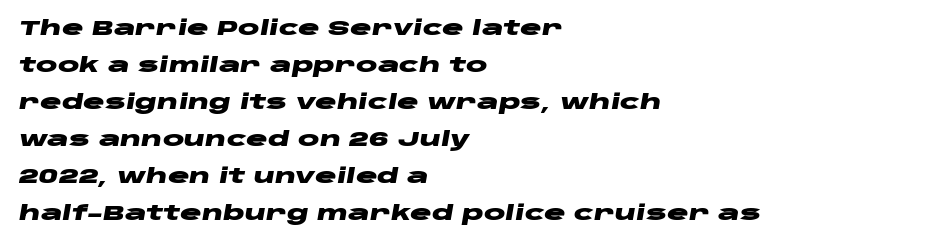
On the weight axis this lands at bold, roughly 700. The passage shown leans; its letterforms are oblique. No extra tracking has been applied to these lines. The paragraph has a hard left edge and a soft right edge. The area under the type is left untouched.
